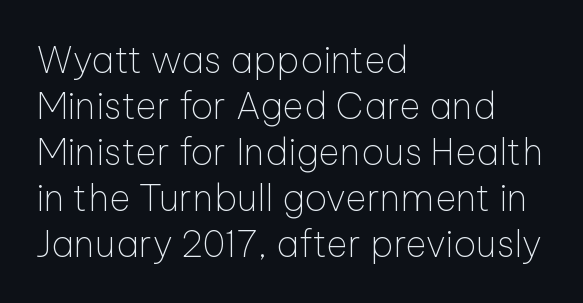
Summary of weight: not heavy and not bold. Each letter keeps its own natural width here, so spacing adapts to shape. Visually the block forms a straight wall on the left and a jagged coastline on the right. You can tell from the bare stems that sans-serif type was used. Nobody drew a line under any word here.
